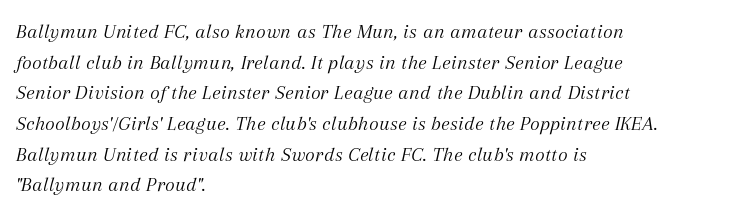
The letters sit at their default tracking, neither squeezed nor spread. All the whitespace from short lines collects on the right. The strokes are not fattened; the text isn't bold. Descender tails drop into unmarked territory. Compared with typical paragraphs, the rows here are spaced about the same. The whole block is typeset with a tilt.
